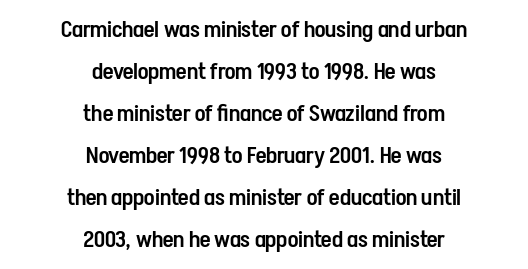
The image shows 23 px text type, upright; set centered, line spacing 1.83x, normal letter spacing, not underlined.
